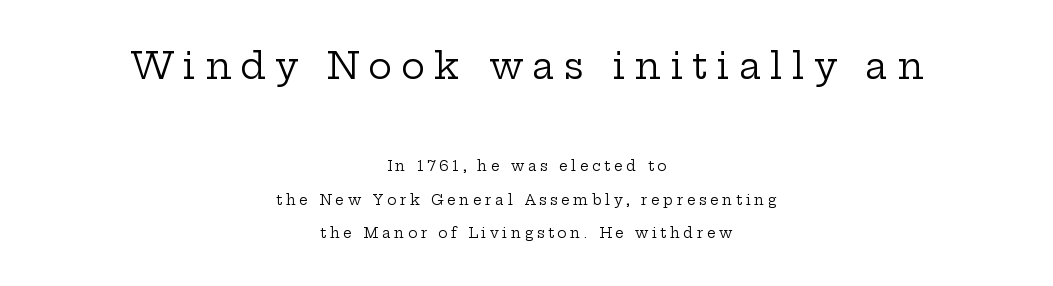
{"serif": "yes", "italic": "no", "bold": "no", "weight": "regular", "width": "wide", "stroke_contrast": "low", "x_height": "medium", "monospaced": "no", "underline": "no", "align": "center", "line_spacing": "loose", "line_spacing_ratio": 2.38, "letter_spacing": "wide", "letter_spacing_em": 0.25, "larger_block": "first", "size_ratio": 2.57, "glyph_px": 36}
